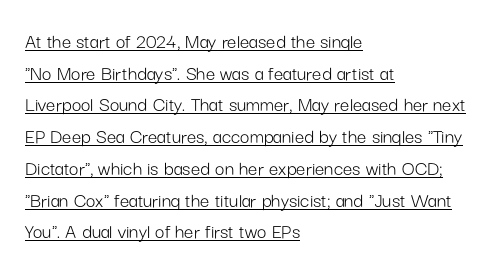
The weight tops out at a normal text grade. Which margin do the lines hug? The left one — the right edge is uneven. Looks like someone drew a line under every word here. This sample uses plain, unmodified letter spacing. This is roman type, the default non-slanted kind.
